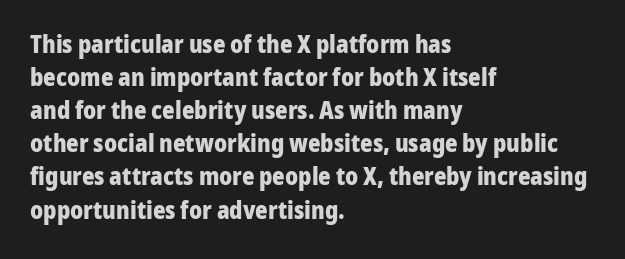
Q: Is the text bold? A: Yes.
Q: Is the text italic (slanted)? A: No, it is upright.
Q: Is the text underlined? A: No.
Q: How is the paragraph aligned? A: Left-aligned.
Q: Is the spacing between letters normal or unusually wide? A: Normal.
Q: Is the spacing between lines tight, normal or loose? A: Normal.
